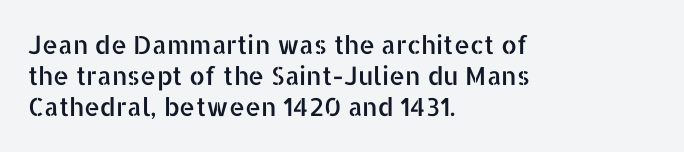
{"italic": "no", "underline": "no", "align": "left", "line_spacing": "normal", "line_spacing_ratio": 1.25, "letter_spacing": "normal", "letter_spacing_em": 0.0, "glyph_px": 25}
